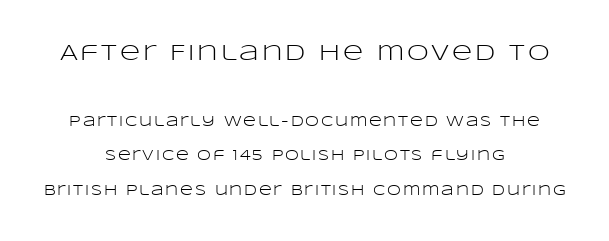
The image shows 22 px text type, upright; set centered, loose line spacing (2.46x), not underlined; the first (top) block is 1.57x larger.
